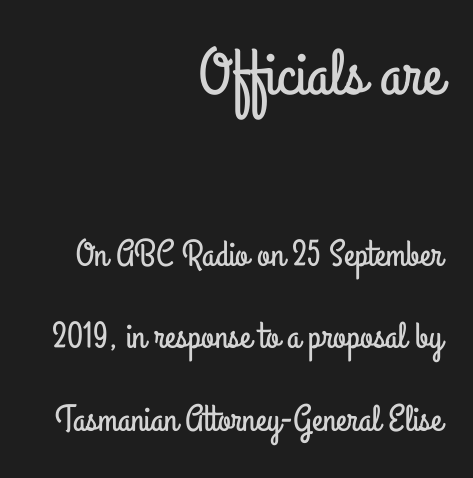
The image shows 65 px condensed sans-serif type, upright; set right-aligned, loose line spacing (2.24x), normal letter spacing, not underlined; the first (top) block is 1.76x larger; low stroke contrast and a small x-height.
